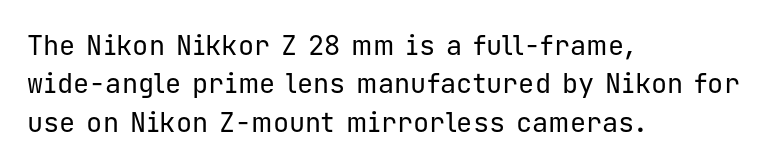
Every row of glyphs begins at an identical x-position on the left. A roman cut, with each character standing at attention. Does the leading feel generous? No, just average. The tracking reads as untouched default to a designer's eye.
